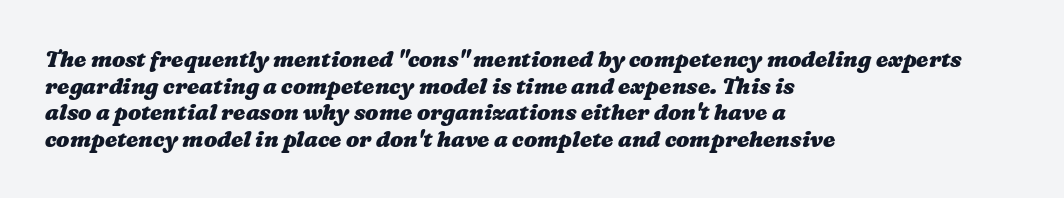
The image shows 22 px bold type; set left-aligned, line spacing 1.21x, normal letter spacing, not underlined.
